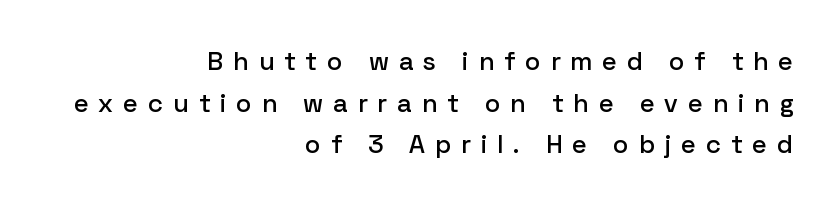
The image shows 26 px text type, upright; set right-aligned, normal line spacing (1.6x), unusually wide letter spacing (+0.39 em), not underlined.
